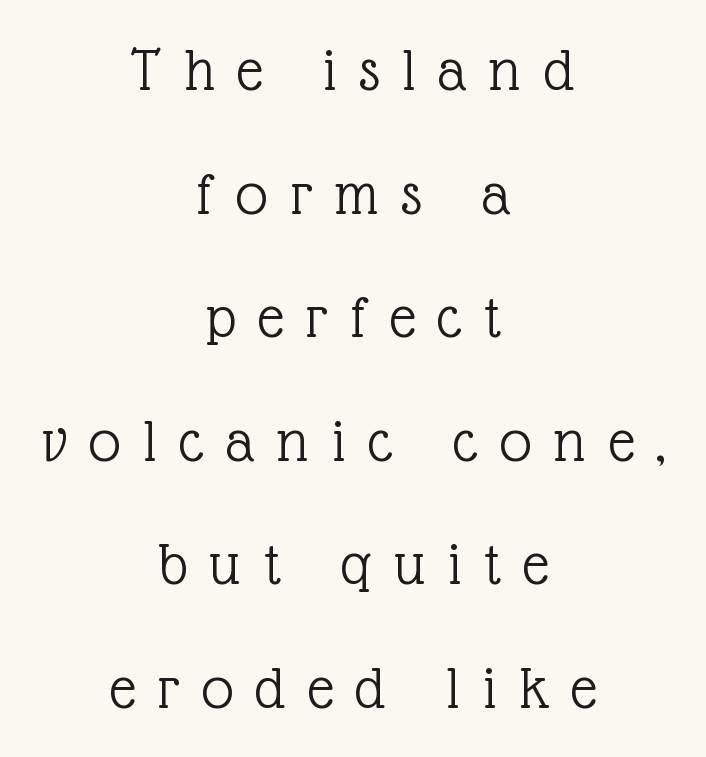
{"serif": "yes", "italic": "no", "bold": "no", "weight": "light", "width": "normal", "x_height": "medium", "monospaced": "no", "underline": "no", "align": "center", "line_spacing": "loose", "line_spacing_ratio": 1.93, "letter_spacing": "wide", "letter_spacing_em": 0.35, "glyph_px": 64}
